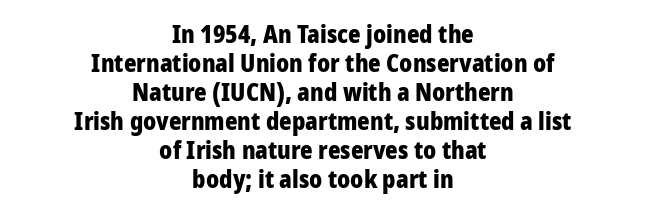
{"italic": "no", "bold": "yes", "underline": "no", "align": "center", "line_spacing_ratio": 1.21, "letter_spacing": "normal", "letter_spacing_em": 0.0, "glyph_px": 24}
